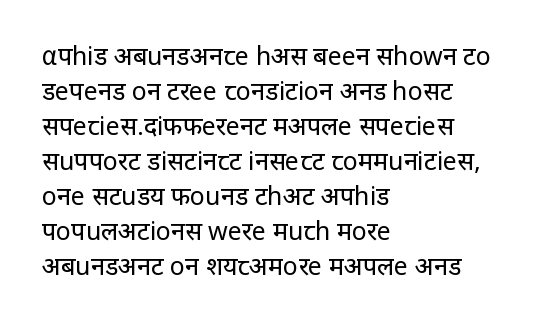
{"italic": "no", "bold": "no", "underline": "no", "align": "left", "line_spacing": "normal", "line_spacing_ratio": 1.4, "letter_spacing": "normal", "letter_spacing_em": 0.0, "glyph_px": 25}
